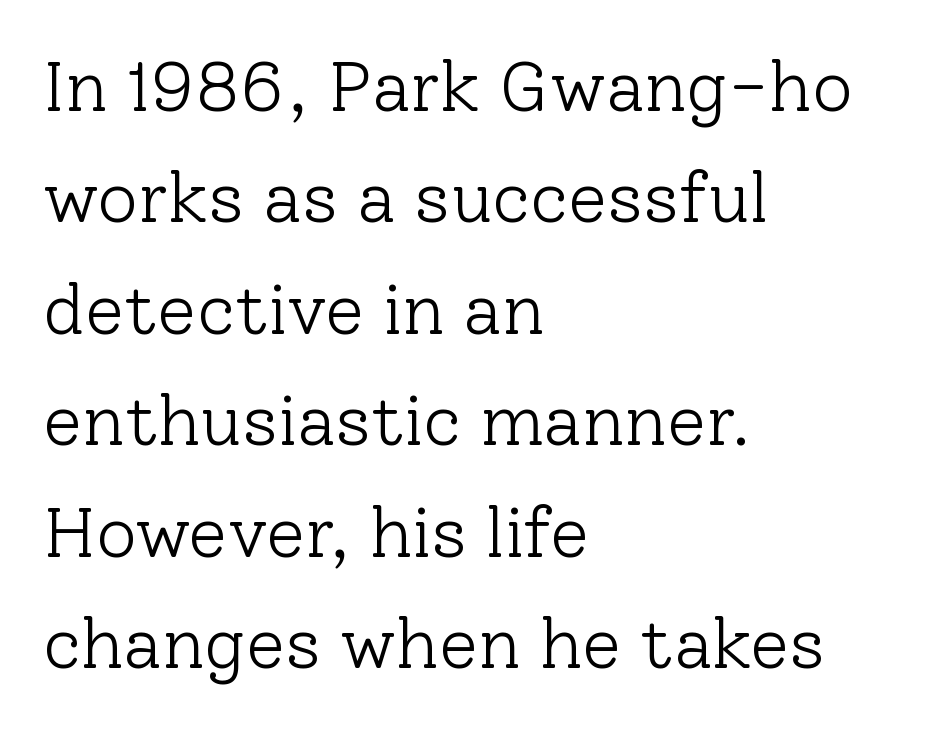
Q: Is the text bold? A: No.
Q: Is the text italic (slanted)? A: No, it is upright.
Q: Is the typeface a serif or a sans-serif typeface? A: Serif.
Q: Is the text underlined? A: No.
Q: How is the paragraph aligned? A: Left-aligned.
Q: Is the spacing between letters normal or unusually wide? A: Normal.
Q: Is the spacing between lines tight, normal or loose? A: Normal.
Q: Width (condensed, normal, or wide)? A: Normal.
Q: Stroke contrast? A: Low.
Q: x-height? A: Medium.
Q: Monospaced? A: No.
